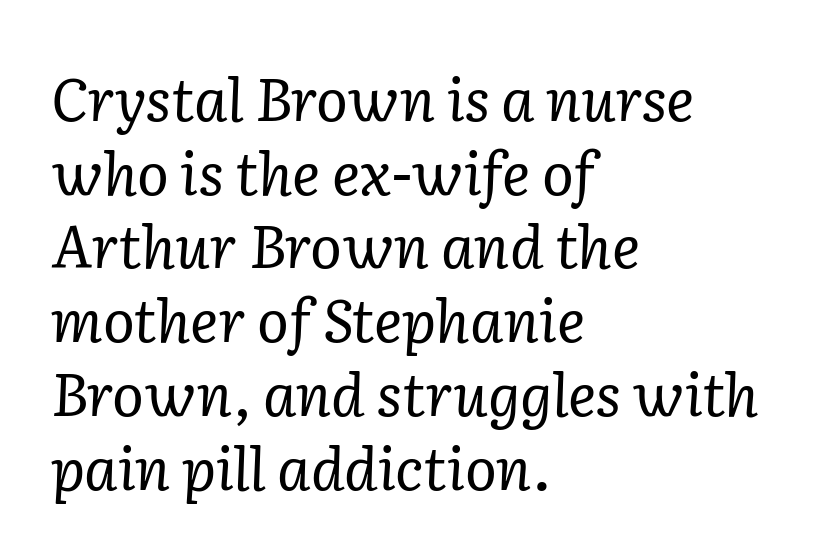
The lines in this sample share a left origin and differ only in where they stop. Italic? Definitely — the glyphs are oblique. Typographically, this falls in the serif category. Vertically, the passage feels balanced, rows spaced as you'd expect.
